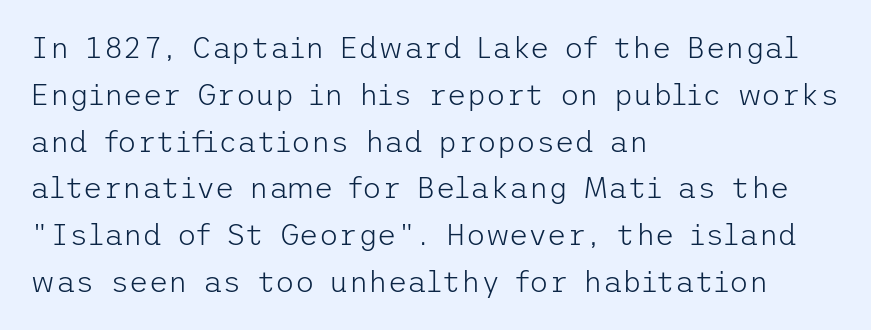
Descenders hang freely into open space. The letters carry no serifs — their stems end cleanly without finishing strokes. Spacing between characters is what you'd get straight out of the box. The letters stand upright; this is a roman face.
